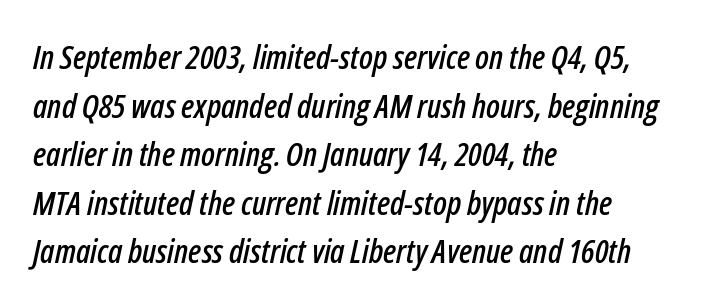
The image shows 33 px condensed type, italic (leaning right); set left-aligned, normal line spacing (1.47x), normal letter spacing, not underlined; low stroke contrast and a medium x-height.
